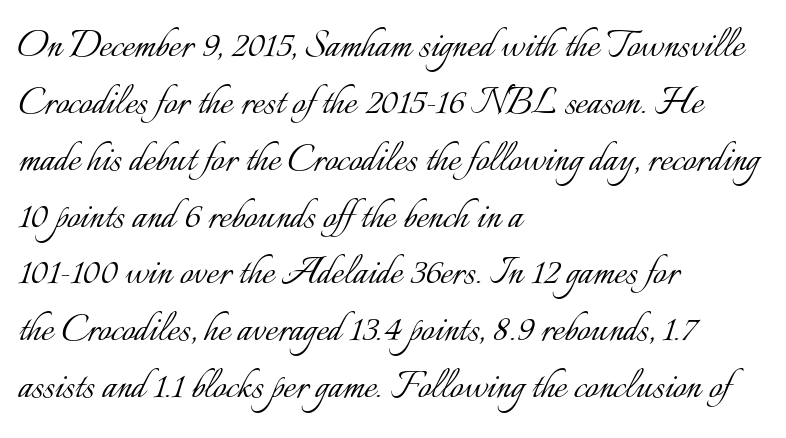
The letters look calm and open, with moderate or lighter stems. Here the glyphs are tracked normally, forming tight word shapes. This rendering features lettering with no underline. You could not count columns in this text — the font is proportionally spaced.
